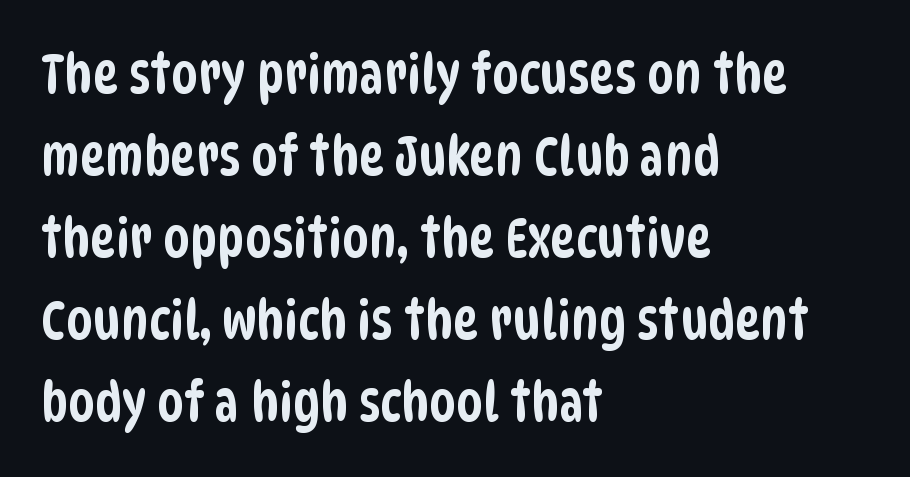
The image shows 54 px condensed sans-serif type; set left-aligned, normal line spacing (1.52x), normal letter spacing, not underlined; low stroke contrast and a large x-height.
